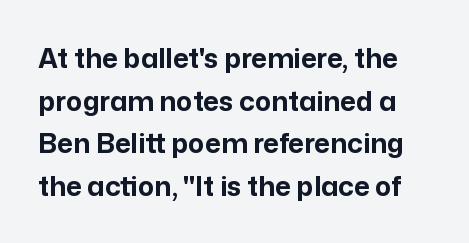
Weight: bold. The type sits square on the baseline with zero lean. A clean baseline with only descenders dipping below it. Regular leading. Tracking value appears to be zero — textbook default spacing.
